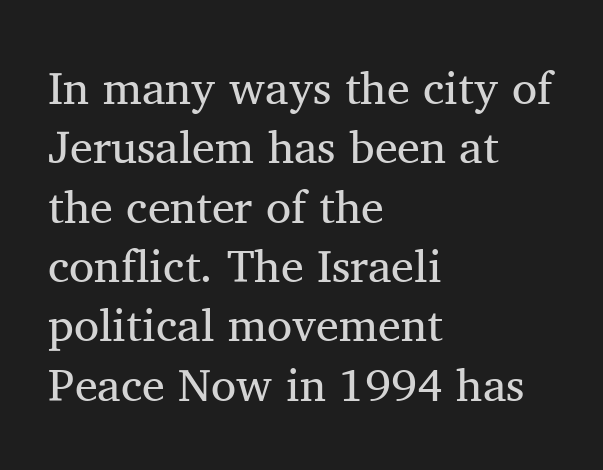
{"serif": "yes", "italic": "no", "bold": "no", "weight": "regular", "width": "normal", "stroke_contrast": "medium", "x_height": "medium", "monospaced": "no", "underline": "no", "align": "left", "line_spacing": "normal", "line_spacing_ratio": 1.29, "letter_spacing": "normal", "letter_spacing_em": 0.0, "glyph_px": 46}
